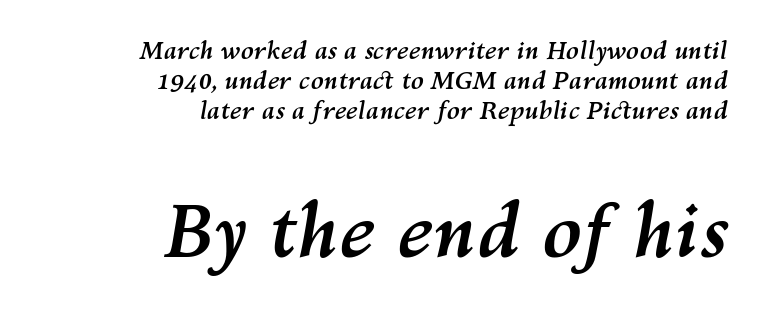
Q: Is the text bold? A: Yes.
Q: Is the text italic (slanted)? A: Yes, it leans right by about 10 degrees.
Q: Is the text underlined? A: No.
Q: How is the paragraph aligned? A: Right-aligned.
Q: Is the spacing between letters normal or unusually wide? A: Normal.
Q: Is the spacing between lines tight, normal or loose? A: Normal.
Q: Which block of text is set in a larger size, the first (top) or the second (bottom)? A: The second (bottom) one.
Q: Width (condensed, normal, or wide)? A: Normal.
Q: Stroke contrast? A: Medium.
Q: x-height? A: Medium.
Q: Monospaced? A: No.
